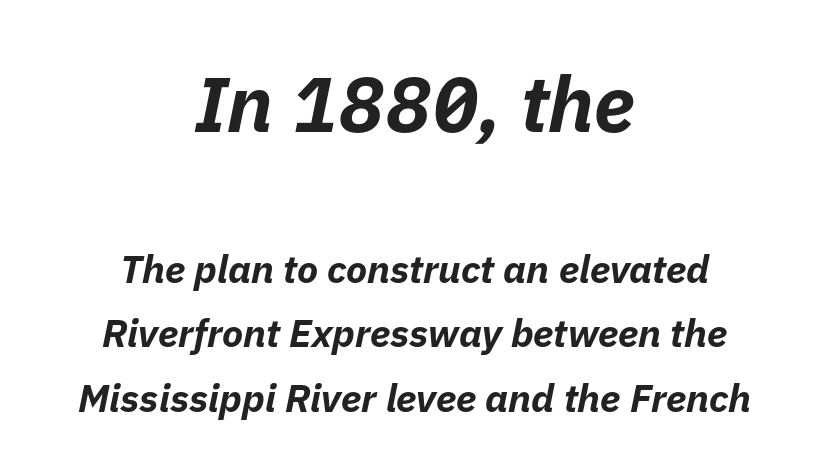
Q: Is the text bold? A: Yes.
Q: Is the text italic (slanted)? A: Yes, it leans right by about 11 degrees.
Q: Is the text underlined? A: No.
Q: How is the paragraph aligned? A: Centered.
Q: Is the spacing between letters normal or unusually wide? A: Normal.
Q: Is the spacing between lines tight, normal or loose? A: Normal.
Q: Which block of text is set in a larger size, the first (top) or the second (bottom)? A: The first (top) one.
Q: Width (condensed, normal, or wide)? A: Normal.
Q: Stroke contrast? A: Low.
Q: x-height? A: Medium.
Q: Monospaced? A: No.
